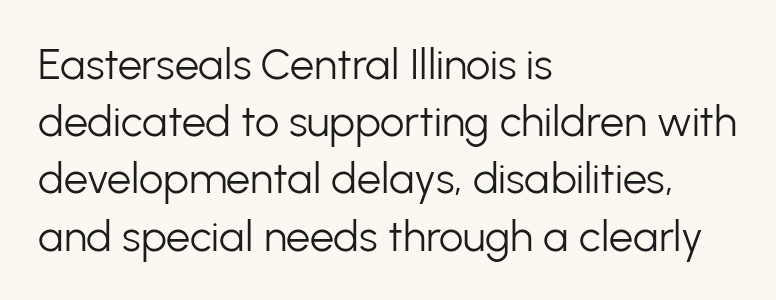
The image shows 43 px light sans-serif type, upright; set left-aligned, normal line spacing (1.33x), normal letter spacing, not underlined; low stroke contrast and a medium x-height.
